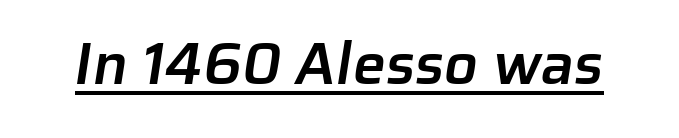
{"serif": "no", "bold": "semi", "weight": "semibold", "width": "normal", "stroke_contrast": "low", "x_height": "medium", "monospaced": "no", "underline": "yes", "letter_spacing": "normal", "letter_spacing_em": 0.0, "glyph_px": 59}
